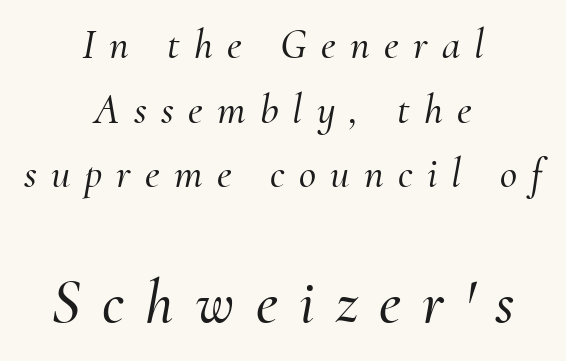
{"serif": "yes", "italic": "yes", "lean": "right", "slant_degrees": 10, "width": "normal", "stroke_contrast": "medium", "x_height": "small", "monospaced": "no", "underline": "no", "align": "center", "line_spacing": "normal", "line_spacing_ratio": 1.54, "letter_spacing": "wide", "letter_spacing_em": 0.34, "larger_block": "second", "size_ratio": 1.5, "glyph_px": 63}
